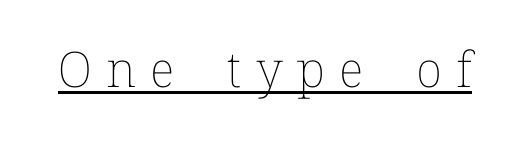
{"italic": "no", "bold": "no", "weight": "thin", "width": "normal", "stroke_contrast": "low", "x_height": "medium", "monospaced": "no", "underline": "yes", "letter_spacing": "wide", "letter_spacing_em": 0.29, "glyph_px": 49}
